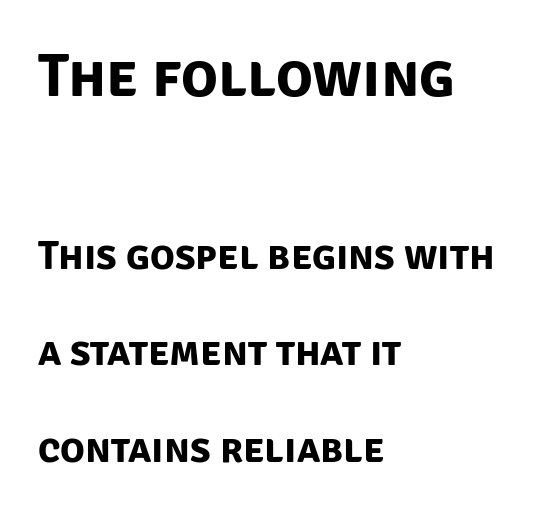
This rendering leaves character spacing at its baseline value. Plenty of ink on the page — the face is bold. The characters display no serif detailing; their extremities are plain. A student would call this left alignment; a typographer would say flush left, rag right.
